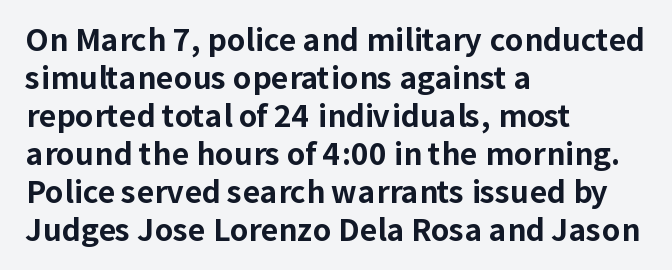
The image shows 30 px bold sans-serif type, upright; set left-aligned, normal line spacing (1.27x), normal letter spacing, not underlined; low stroke contrast and a medium x-height.
